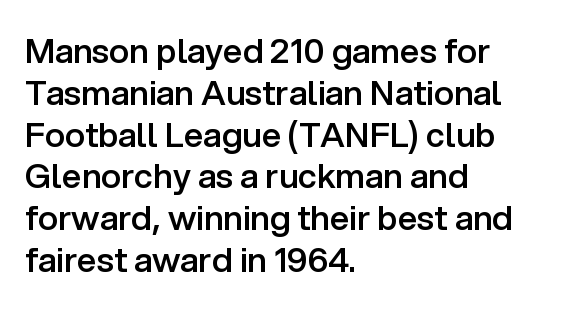
Q: Is the text bold? A: Semi-bold.
Q: Is the text italic (slanted)? A: No, it is upright.
Q: Is the typeface a serif or a sans-serif typeface? A: Sans-serif.
Q: Is the text underlined? A: No.
Q: How is the paragraph aligned? A: Left-aligned.
Q: Is the spacing between letters normal or unusually wide? A: Normal.
Q: Width (condensed, normal, or wide)? A: Normal.
Q: Stroke contrast? A: Low.
Q: x-height? A: Medium.
Q: Monospaced? A: No.
